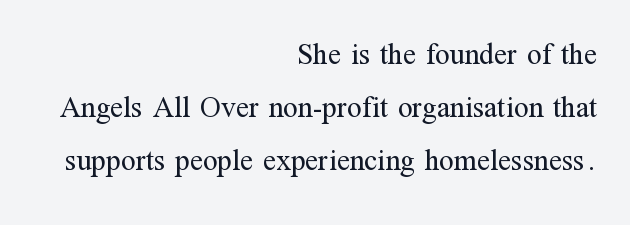
The face looks like a standard text weight, possibly lighter. All the whitespace from short lines collects on the left. A typesetter would call this zero additional tracking. Quick note: not italic, upright.
